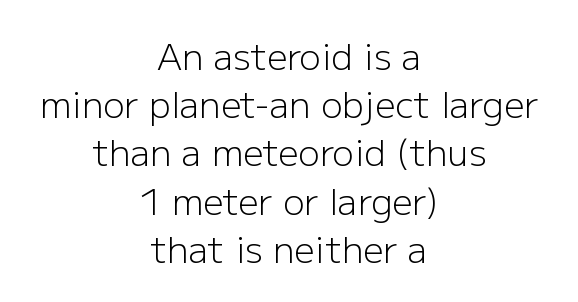
The image shows 36 px light sans-serif type, upright; set centered, normal line spacing (1.34x), normal letter spacing, not underlined; low stroke contrast and a medium x-height.
